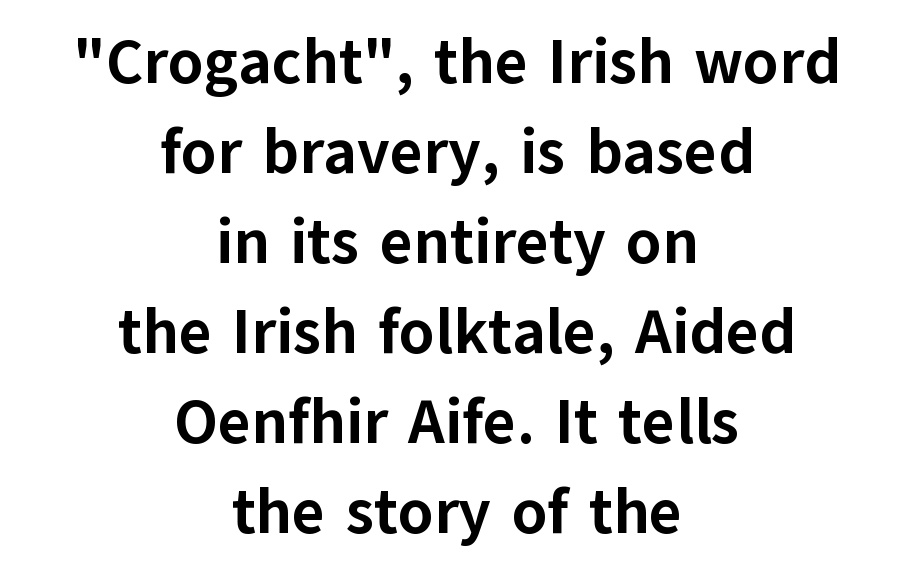
Q: Is the text bold? A: Yes.
Q: Is the text italic (slanted)? A: No, it is upright.
Q: Is the typeface a serif or a sans-serif typeface? A: Sans-serif.
Q: Is the text underlined? A: No.
Q: How is the paragraph aligned? A: Centered.
Q: Is the spacing between letters normal or unusually wide? A: Normal.
Q: Is the spacing between lines tight, normal or loose? A: Normal.
Q: Width (condensed, normal, or wide)? A: Normal.
Q: Stroke contrast? A: Low.
Q: x-height? A: Medium.
Q: Monospaced? A: No.
